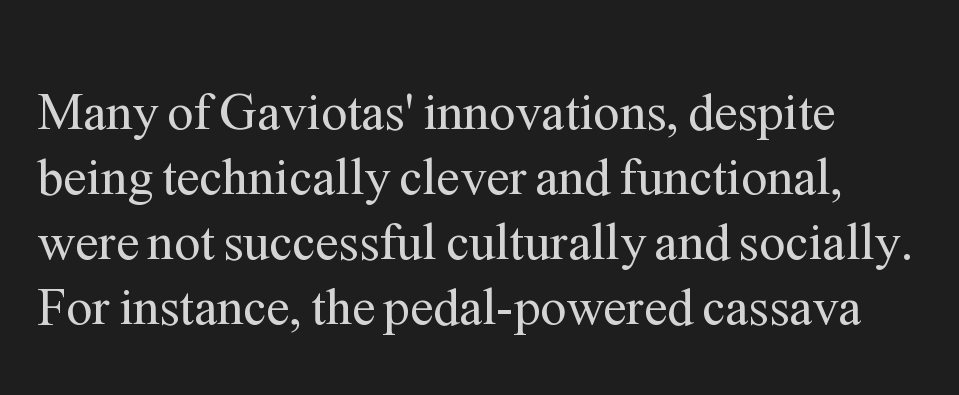
Q: Is the text bold? A: No.
Q: Is the text italic (slanted)? A: No, it is upright.
Q: Is the typeface a serif or a sans-serif typeface? A: Serif.
Q: Is the text underlined? A: No.
Q: Is the spacing between letters normal or unusually wide? A: Normal.
Q: Is the spacing between lines tight, normal or loose? A: Normal.
Q: Width (condensed, normal, or wide)? A: Normal.
Q: Stroke contrast? A: Medium.
Q: x-height? A: Medium.
Q: Monospaced? A: No.
